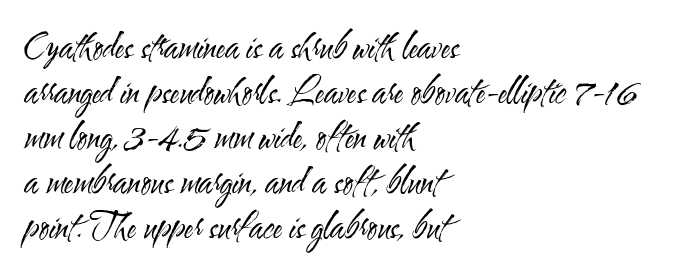
{"serif": "no", "bold": "no", "weight": "regular", "width": "condensed", "stroke_contrast": "medium", "x_height": "small", "monospaced": "no", "underline": "no", "align": "left", "line_spacing": "normal", "line_spacing_ratio": 1.32, "letter_spacing": "normal", "letter_spacing_em": 0.0, "glyph_px": 34}
